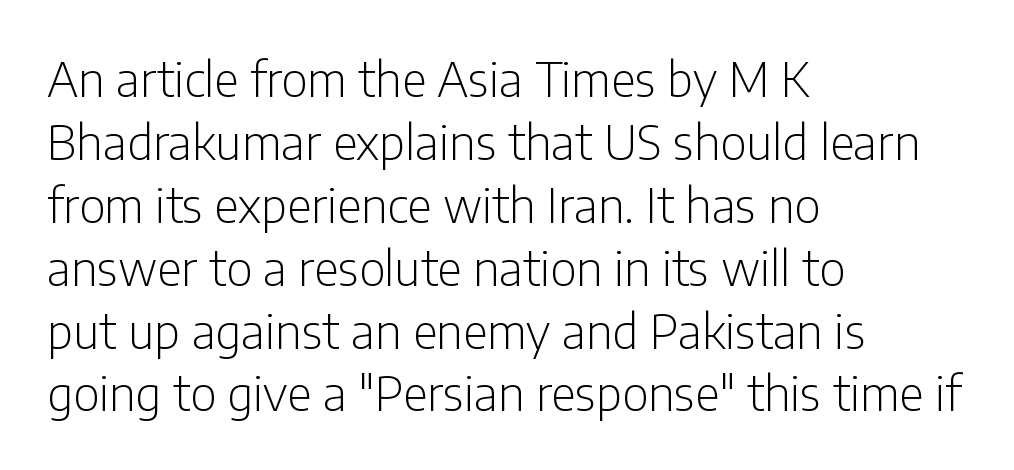
The face used here is proportionally spaced, like ordinary book or web type. Where is the straight margin? On the left. Nobody drew a line under any word here. I'd call this a sans setting — the letters go barefoot.
